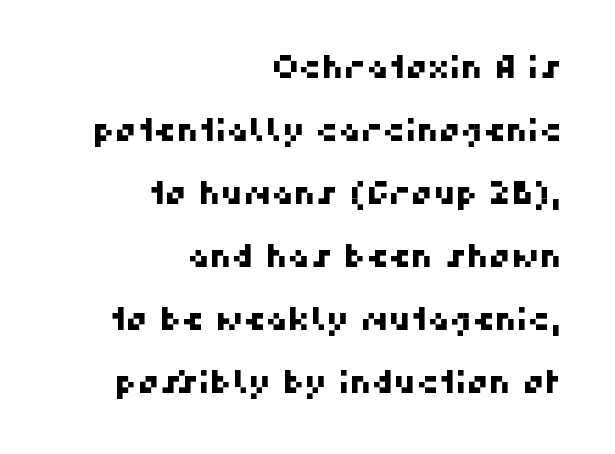
The rendering anchors every line to the right-hand side. Note the varied advance widths — an 'i' is clearly narrower than an 'm'. The space beneath each line is pristine and unruled. The gaps between neighbouring characters are ordinary and unremarkable. The passage shown stacks its lines with a broad gap. The designer went with a sans here, leaving each stem footless.
